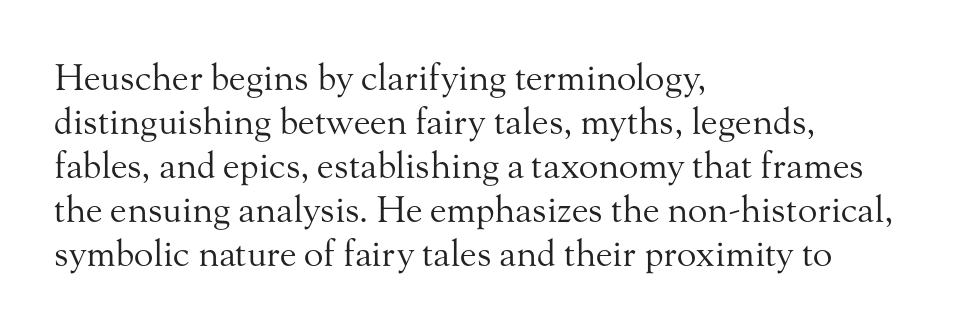
Q: Is the text bold? A: No.
Q: Is the text italic (slanted)? A: No, it is upright.
Q: Is the typeface a serif or a sans-serif typeface? A: Serif.
Q: Is the text underlined? A: No.
Q: How is the paragraph aligned? A: Left-aligned.
Q: Is the spacing between letters normal or unusually wide? A: Normal.
Q: Width (condensed, normal, or wide)? A: Normal.
Q: Stroke contrast? A: Medium.
Q: x-height? A: Small.
Q: Monospaced? A: No.
